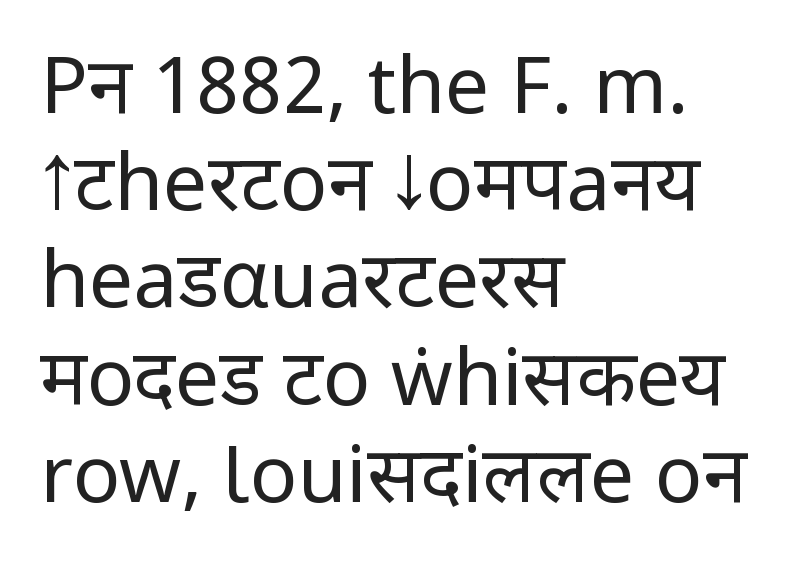
{"serif": "no", "italic": "no", "bold": "no", "weight": "regular", "width": "condensed", "stroke_contrast": "low", "x_height": "large", "monospaced": "no", "underline": "no", "align": "left", "line_spacing_ratio": 1.23, "letter_spacing": "normal", "letter_spacing_em": 0.0, "glyph_px": 79}
